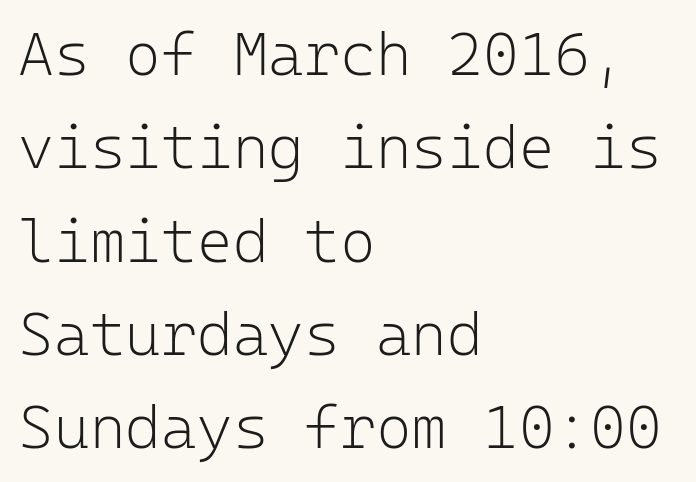
{"serif": "no", "italic": "no", "bold": "no", "weight": "light", "width": "normal", "stroke_contrast": "low", "x_height": "medium", "monospaced": "yes", "underline": "no", "align": "left", "line_spacing": "normal", "line_spacing_ratio": 1.53, "letter_spacing": "normal", "letter_spacing_em": 0.0, "glyph_px": 61}
